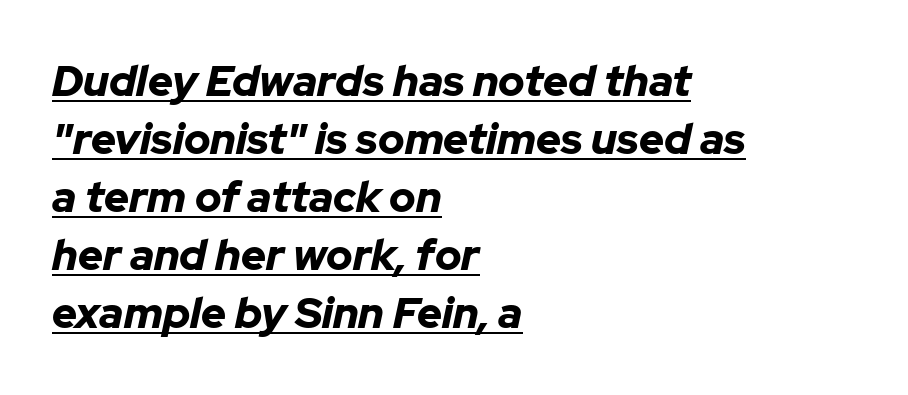
Thick stems and heavy bowls — unmistakably bold. Reading down the block, your eye returns to a fixed left position each line. You could call the tracking neutral — neither tight nor loose. Regarding leading, the lines here are spaced in the standard way.
